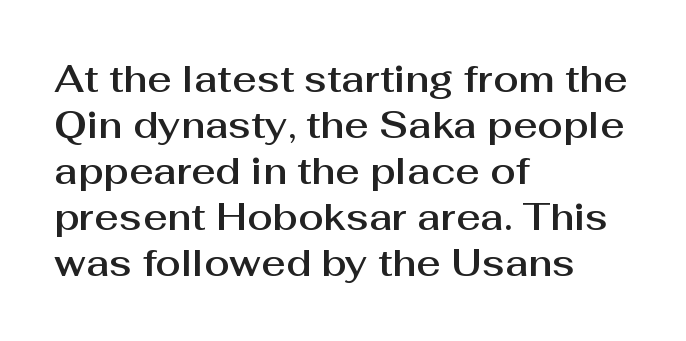
The image shows 37 px sans-serif type, upright; set left-aligned, line spacing 1.24x, normal letter spacing, not underlined; medium stroke contrast and a medium x-height.
